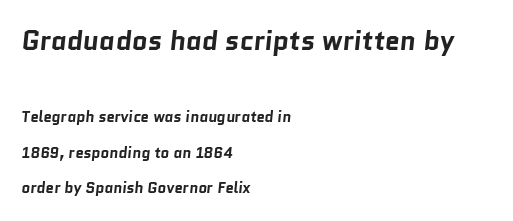
{"bold": "yes", "underline": "no", "align": "left", "line_spacing": "loose", "line_spacing_ratio": 2.36, "letter_spacing": "normal", "letter_spacing_em": 0.0, "larger_block": "first", "size_ratio": 1.8, "glyph_px": 27}
